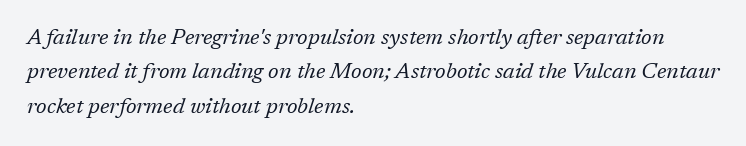
Q: Is the text bold? A: No.
Q: Is the text italic (slanted)? A: Yes, it leans right by about 17 degrees.
Q: Is the text underlined? A: No.
Q: How is the paragraph aligned? A: Left-aligned.
Q: Is the spacing between letters normal or unusually wide? A: Normal.
Q: Is the spacing between lines tight, normal or loose? A: Normal.
